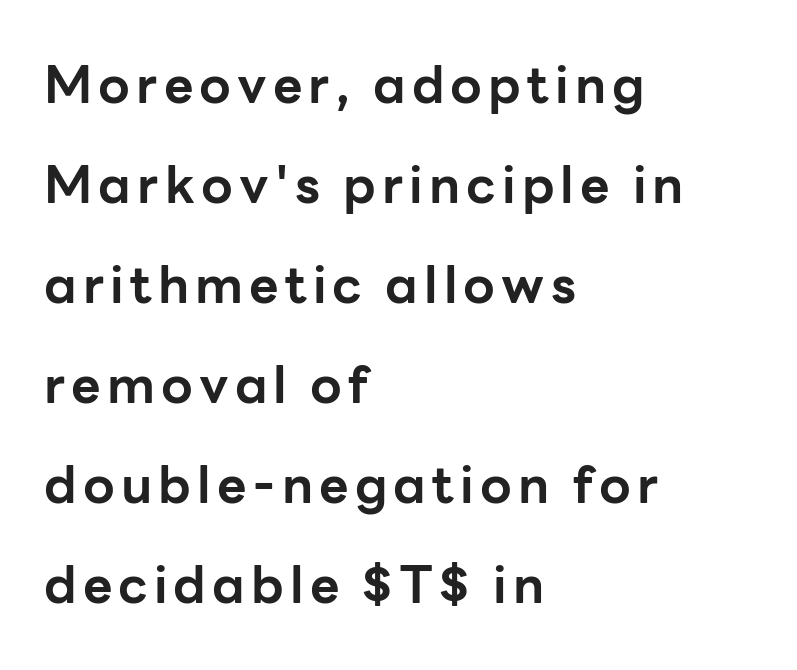
A roman cut, with each character standing at attention. Note: no serifs on the glyphs. A bare baseline throughout the passage. Horizontal bands of white between lines are thick stripes. Each letter keeps its own natural width here, so spacing adapts to shape.
